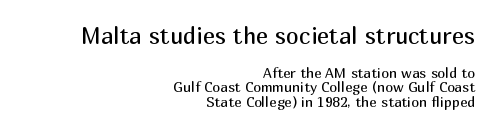
Q: Is the text bold? A: No.
Q: Is the text italic (slanted)? A: No, it is upright.
Q: Is the text underlined? A: No.
Q: How is the paragraph aligned? A: Right-aligned.
Q: Is the spacing between letters normal or unusually wide? A: Normal.
Q: Is the spacing between lines tight, normal or loose? A: Tight.
Q: Which block of text is set in a larger size, the first (top) or the second (bottom)? A: The first (top) one.
